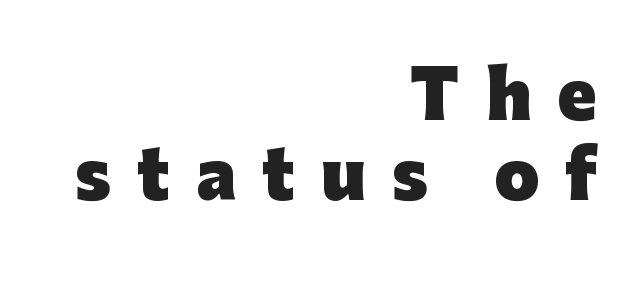
Q: Is the text bold? A: Yes.
Q: Is the text italic (slanted)? A: No, it is upright.
Q: Is the typeface a serif or a sans-serif typeface? A: Sans-serif.
Q: Is the text underlined? A: No.
Q: How is the paragraph aligned? A: Right-aligned.
Q: Is the spacing between letters normal or unusually wide? A: Unusually wide.
Q: Width (condensed, normal, or wide)? A: Normal.
Q: Stroke contrast? A: Low.
Q: x-height? A: Medium.
Q: Monospaced? A: No.
